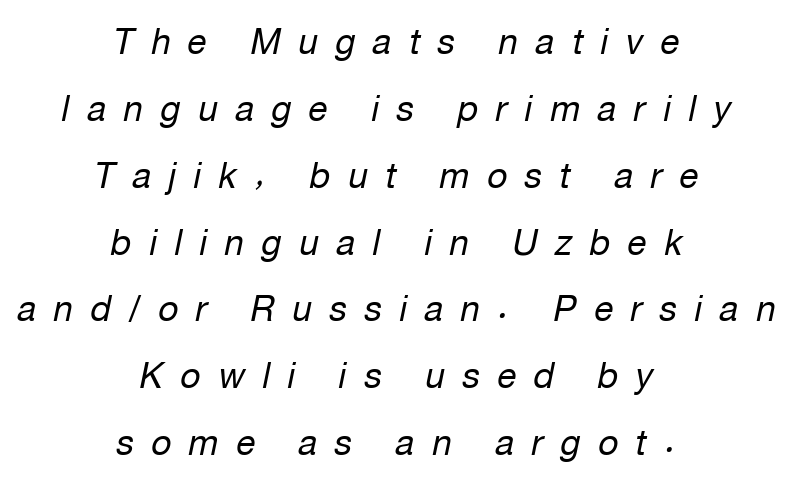
Q: Is the text bold? A: No.
Q: Is the text italic (slanted)? A: Yes, it leans right by about 12 degrees.
Q: Is the text underlined? A: No.
Q: How is the paragraph aligned? A: Centered.
Q: Is the spacing between letters normal or unusually wide? A: Unusually wide.
Q: Is the spacing between lines tight, normal or loose? A: Loose.
Q: Width (condensed, normal, or wide)? A: Normal.
Q: Stroke contrast? A: Low.
Q: x-height? A: Medium.
Q: Monospaced? A: No.
